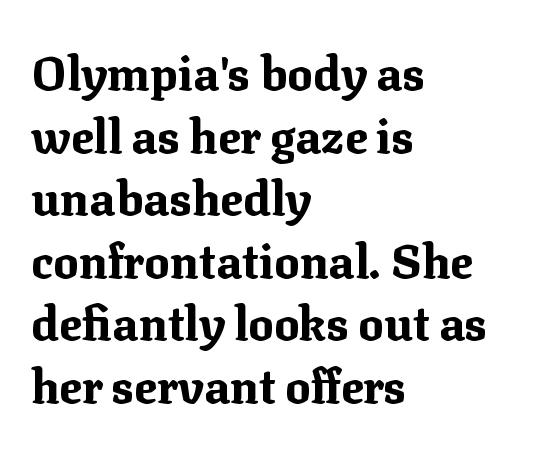
The image shows 47 px bold serif type, upright; set left-aligned, normal line spacing (1.33x), normal letter spacing, not underlined; medium stroke contrast and a medium x-height.
